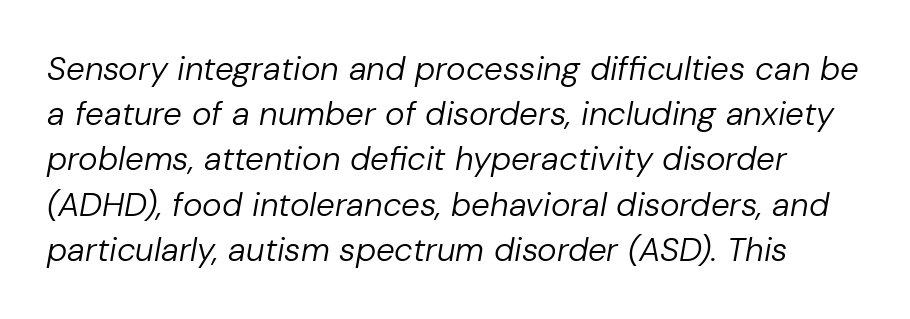
{"italic": "yes", "lean": "right", "slant_degrees": 10, "bold": "no", "weight": "regular", "width": "normal", "stroke_contrast": "low", "x_height": "medium", "monospaced": "no", "underline": "no", "line_spacing": "normal", "line_spacing_ratio": 1.37, "letter_spacing": "normal", "letter_spacing_em": 0.0, "glyph_px": 33}
